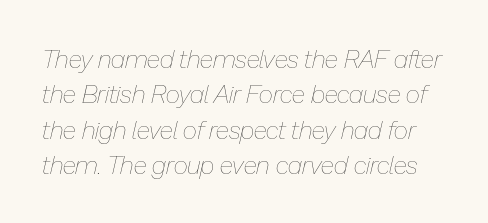
Q: Is the text bold? A: No.
Q: Is the text italic (slanted)? A: Yes, it leans right by about 13 degrees.
Q: Is the text underlined? A: No.
Q: Is the spacing between letters normal or unusually wide? A: Normal.
Q: Is the spacing between lines tight, normal or loose? A: Normal.
